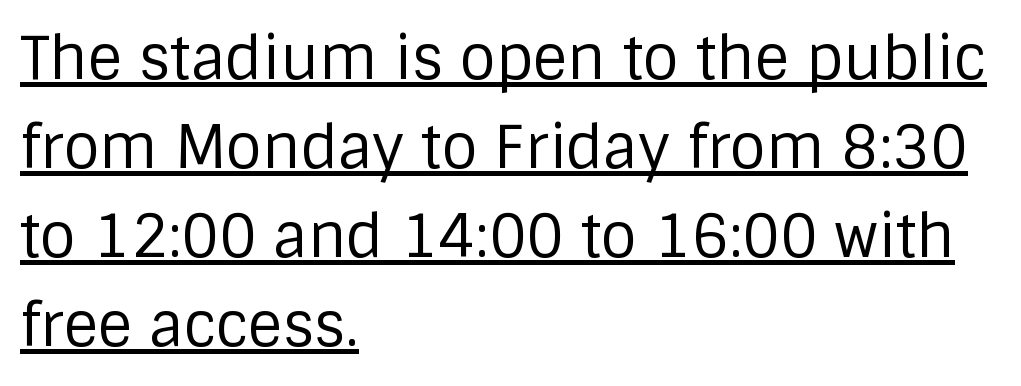
{"serif": "no", "italic": "no", "bold": "no", "weight": "regular", "width": "normal", "stroke_contrast": "low", "x_height": "large", "monospaced": "no", "underline": "yes", "align": "left", "line_spacing": "normal", "line_spacing_ratio": 1.51, "letter_spacing": "normal", "letter_spacing_em": 0.0, "glyph_px": 59}
